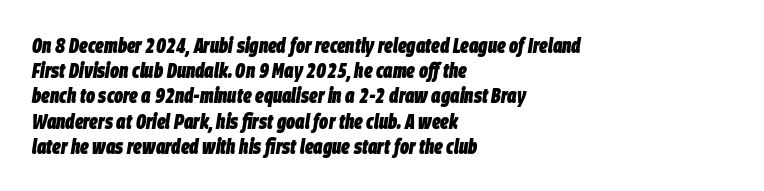
The image shows 21 px bold type, italic (leaning right); set left-aligned, line spacing 1.2x, normal letter spacing, not underlined.
